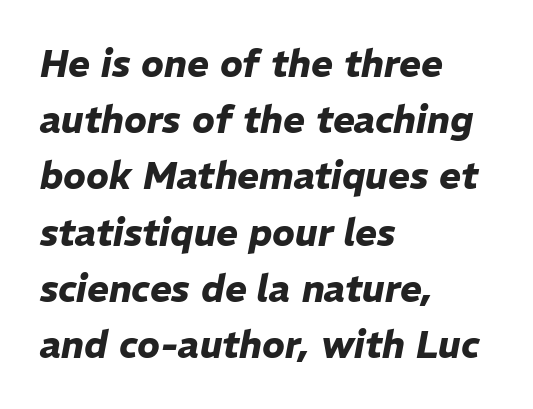
The image shows 37 px heavy type, italic (leaning right); set left-aligned, normal line spacing (1.52x), normal letter spacing, not underlined; low stroke contrast and a medium x-height.
